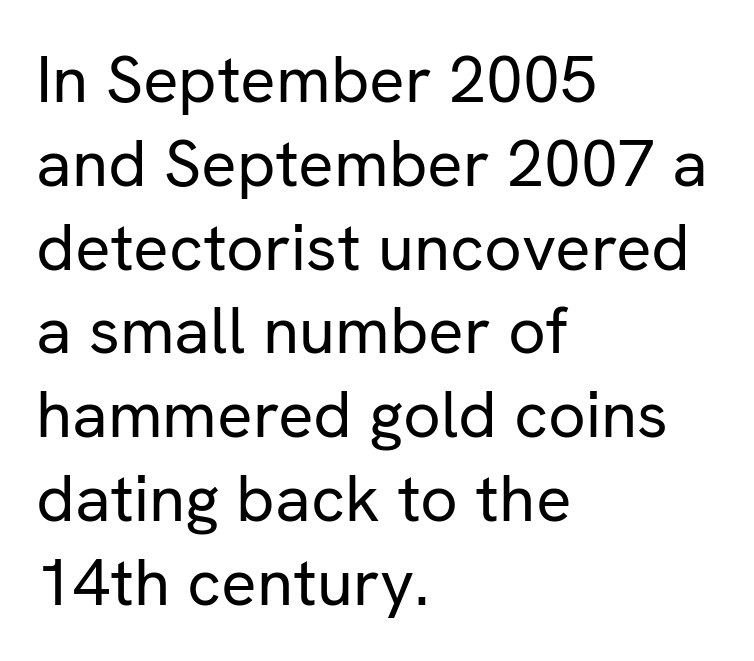
{"serif": "no", "italic": "no", "bold": "no", "weight": "regular", "width": "normal", "stroke_contrast": "low", "x_height": "medium", "monospaced": "no", "underline": "no", "align": "left", "line_spacing": "normal", "line_spacing_ratio": 1.27, "letter_spacing": "normal", "letter_spacing_em": 0.0, "glyph_px": 66}
